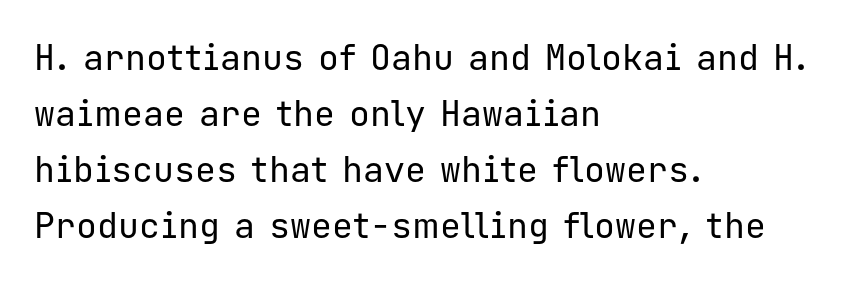
Q: Is the text bold? A: No.
Q: Is the text italic (slanted)? A: No, it is upright.
Q: Is the typeface a serif or a sans-serif typeface? A: Sans-serif.
Q: Is the text underlined? A: No.
Q: How is the paragraph aligned? A: Left-aligned.
Q: Is the spacing between letters normal or unusually wide? A: Normal.
Q: Is the spacing between lines tight, normal or loose? A: Normal.
Q: Width (condensed, normal, or wide)? A: Normal.
Q: Stroke contrast? A: Low.
Q: x-height? A: Medium.
Q: Monospaced? A: Yes.
